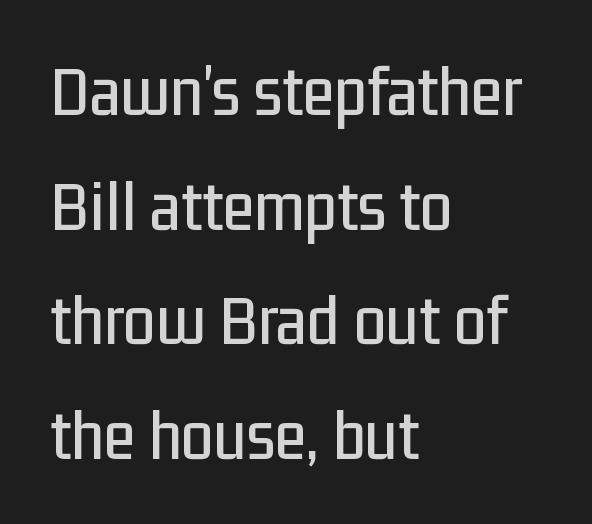
Q: Is the text italic (slanted)? A: No, it is upright.
Q: Is the typeface a serif or a sans-serif typeface? A: Sans-serif.
Q: Is the text underlined? A: No.
Q: How is the paragraph aligned? A: Left-aligned.
Q: Is the spacing between letters normal or unusually wide? A: Normal.
Q: Is the spacing between lines tight, normal or loose? A: Normal.
Q: Width (condensed, normal, or wide)? A: Condensed.
Q: Stroke contrast? A: Low.
Q: x-height? A: Medium.
Q: Monospaced? A: No.
